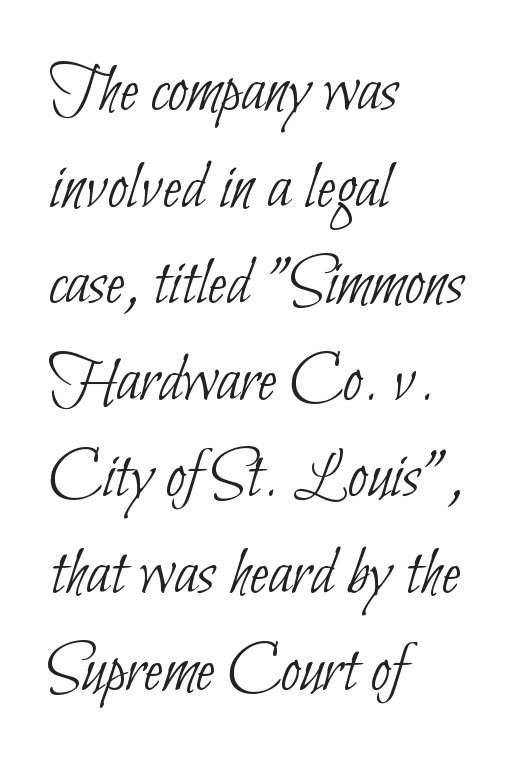
{"serif": "no", "bold": "no", "weight": "thin", "width": "condensed", "stroke_contrast": "low", "x_height": "small", "monospaced": "no", "underline": "no", "align": "left", "line_spacing": "normal", "line_spacing_ratio": 1.38, "letter_spacing": "normal", "letter_spacing_em": 0.0, "glyph_px": 70}
